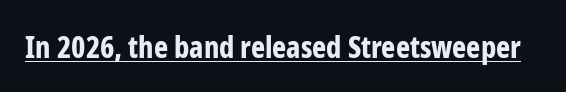
{"serif": "no", "italic": "no", "bold": "yes", "weight": "bold", "width": "condensed", "stroke_contrast": "low", "x_height": "medium", "monospaced": "no", "underline": "yes", "letter_spacing": "normal", "letter_spacing_em": 0.0, "glyph_px": 30}
